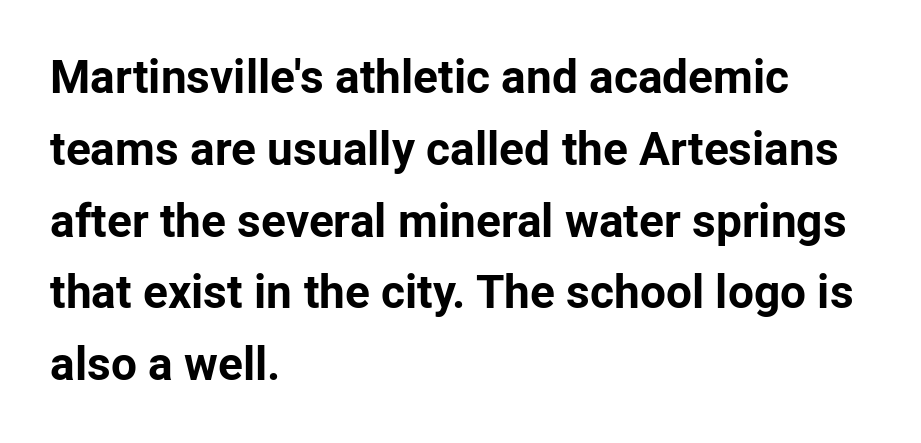
Q: Is the text bold? A: Yes.
Q: Is the text italic (slanted)? A: No, it is upright.
Q: Is the typeface a serif or a sans-serif typeface? A: Sans-serif.
Q: Is the text underlined? A: No.
Q: How is the paragraph aligned? A: Left-aligned.
Q: Is the spacing between letters normal or unusually wide? A: Normal.
Q: Is the spacing between lines tight, normal or loose? A: Normal.
Q: Width (condensed, normal, or wide)? A: Normal.
Q: Stroke contrast? A: Low.
Q: x-height? A: Medium.
Q: Monospaced? A: No.
